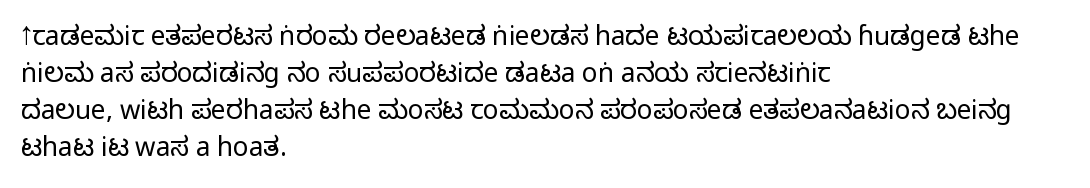
Inter-character spacing is left at the font's built-in metrics. Bare-footed words on every line. Every stem runs plumb, perpendicular to the baseline. Line spacing here is normal. Every row of glyphs begins at an identical x-position on the left.
